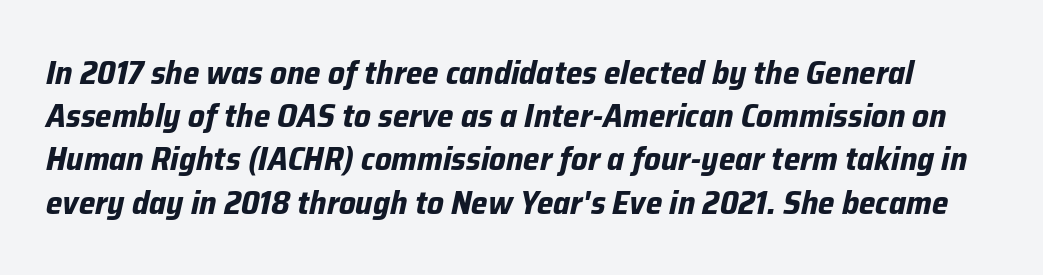
The image shows 33 px bold type, italic (leaning right); set normal line spacing (1.31x), normal letter spacing, not underlined; low stroke contrast and a medium x-height.
